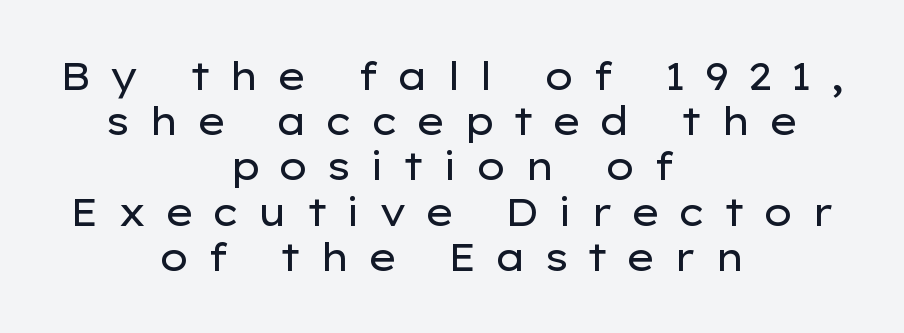
Students, note that the glyphs here are deliberately spaced far apart. Caption: face not bold, strokes unweighted. Note the varied advance widths — an 'i' is clearly narrower than an 'm'. What kind of face is this? One without serifs — a sans. Leftover space on each line is divided equally before and after the words.
